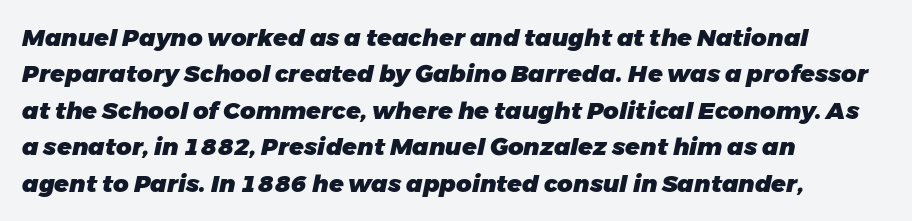
Q: Is the text bold? A: Yes.
Q: Is the text italic (slanted)? A: Yes, it leans right by about 11 degrees.
Q: Is the text underlined? A: No.
Q: How is the paragraph aligned? A: Left-aligned.
Q: Is the spacing between letters normal or unusually wide? A: Normal.
Q: Is the spacing between lines tight, normal or loose? A: Normal.
